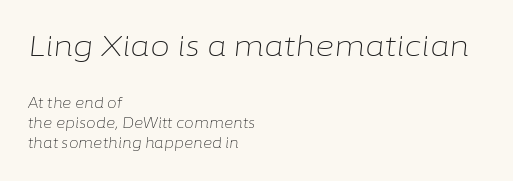
{"italic": "yes", "lean": "right", "slant_degrees": 6, "bold": "no", "weight": "light", "width": "normal", "stroke_contrast": "low", "x_height": "medium", "monospaced": "no", "underline": "no", "align": "left", "line_spacing": "normal", "line_spacing_ratio": 1.46, "letter_spacing": "normal", "letter_spacing_em": 0.0, "larger_block": "first", "size_ratio": 2.07, "glyph_px": 29}
